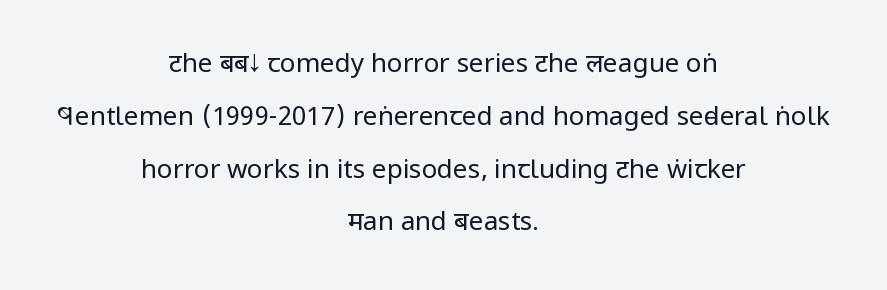
Letters have the restrained weight of plain body copy at most. Is the letter spacing exaggerated? No — it looks like the ordinary default. This is the regular roman posture of the typeface. Lines of text with bare space underneath. Visually the block forms a symmetrical silhouette, jagged on both flanks. If you measured baseline to baseline, you'd find a long distance.
